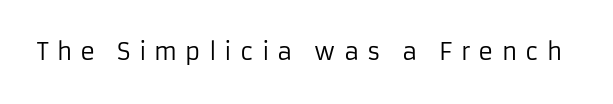
Q: Is the text bold? A: No.
Q: Is the text italic (slanted)? A: No, it is upright.
Q: Is the text underlined? A: No.
Q: Is the spacing between letters normal or unusually wide? A: Unusually wide.
